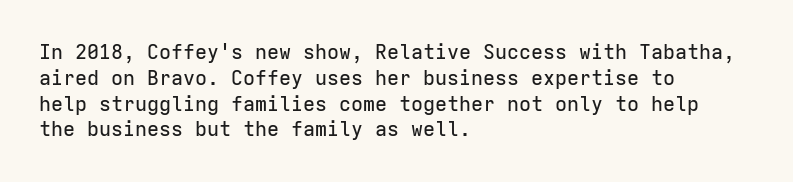
Q: Is the text italic (slanted)? A: No, it is upright.
Q: Is the text underlined? A: No.
Q: How is the paragraph aligned? A: Left-aligned.
Q: Is the spacing between letters normal or unusually wide? A: Normal.
Q: Is the spacing between lines tight, normal or loose? A: Normal.
